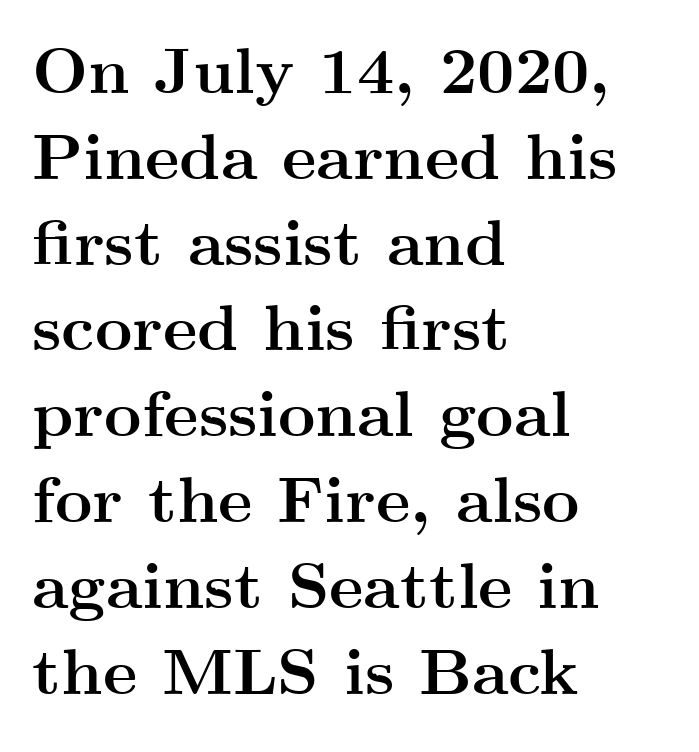
The image shows 65 px semibold, wide serif type, upright; set left-aligned, normal line spacing (1.32x), normal letter spacing, not underlined; medium stroke contrast and a small x-height.
